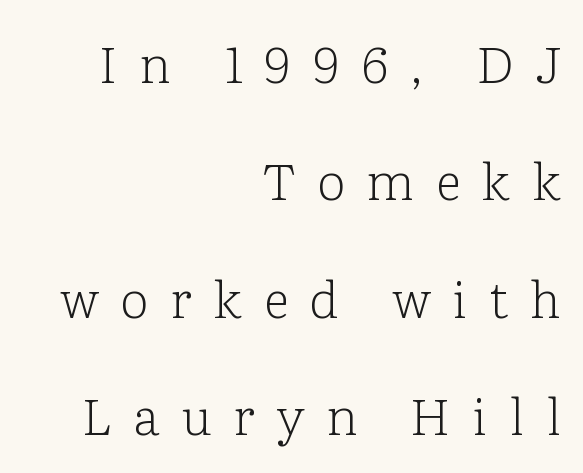
Q: Is the text bold? A: No.
Q: Is the text italic (slanted)? A: No, it is upright.
Q: Is the typeface a serif or a sans-serif typeface? A: Serif.
Q: Is the text underlined? A: No.
Q: How is the paragraph aligned? A: Right-aligned.
Q: Is the spacing between letters normal or unusually wide? A: Unusually wide.
Q: Is the spacing between lines tight, normal or loose? A: Loose.
Q: Width (condensed, normal, or wide)? A: Normal.
Q: Stroke contrast? A: Low.
Q: x-height? A: Medium.
Q: Monospaced? A: No.
